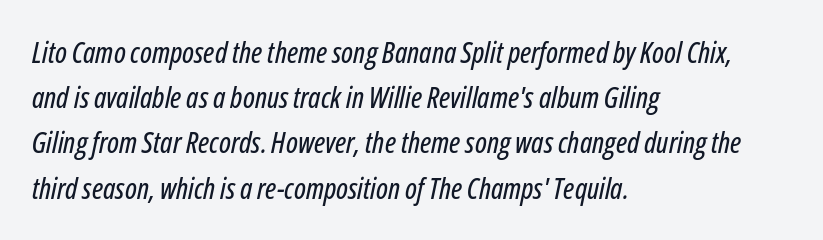
The image shows 29 px condensed type, italic (leaning right); set left-aligned, normal line spacing (1.56x), normal letter spacing, not underlined; low stroke contrast and a medium x-height.
